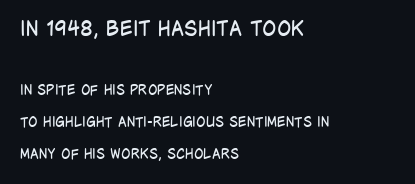
Here the glyphs are tracked normally, forming tight word shapes. No chunkiness to these letters — they're not bold. The strip under each line holds only bare page. The rendering uses a large line-height, opening up the rows. The text block is weighted toward the left margin, trailing off unevenly rightward. The emphasis by scale lands on block number one, above.
